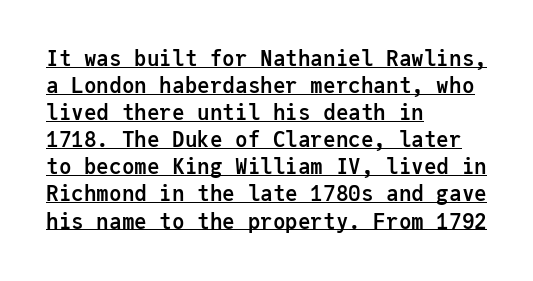
{"italic": "no", "bold": "yes", "underline": "yes", "align": "left", "line_spacing": "normal", "line_spacing_ratio": 1.29, "letter_spacing": "normal", "letter_spacing_em": 0.0, "glyph_px": 21}
